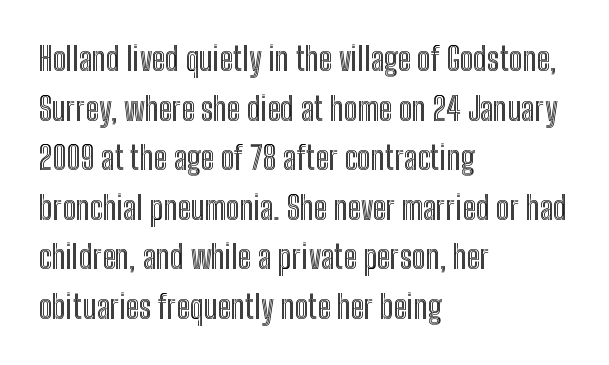
{"italic": "no", "width": "condensed", "x_height": "medium", "monospaced": "no", "underline": "no", "align": "left", "line_spacing": "normal", "line_spacing_ratio": 1.55, "letter_spacing": "normal", "letter_spacing_em": 0.0, "glyph_px": 32}
